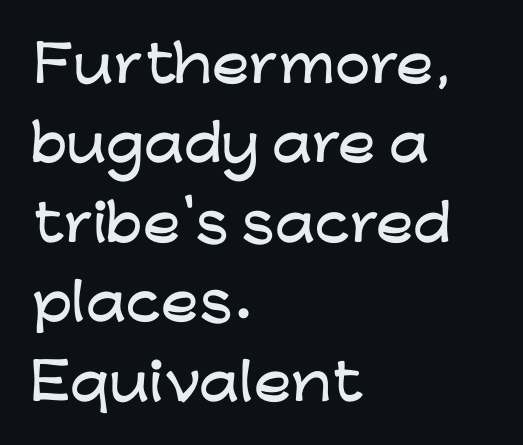
The image shows 50 px wide sans-serif type, upright; set left-aligned, normal line spacing (1.59x), normal letter spacing, not underlined; low stroke contrast and a medium x-height.
